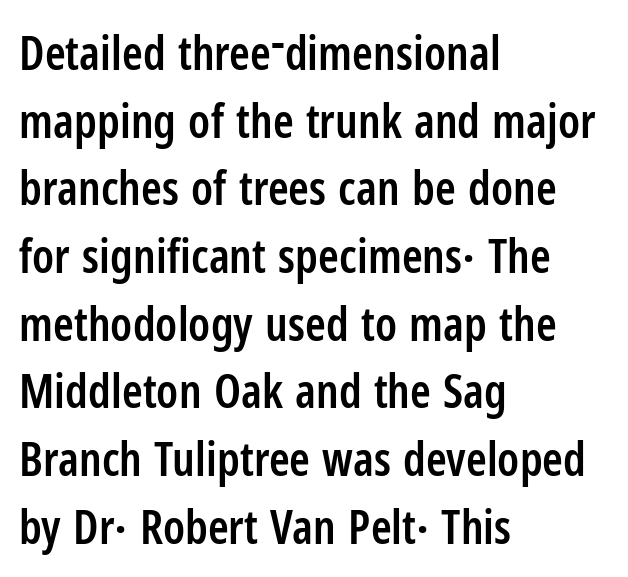
Q: Is the text bold? A: Semi-bold.
Q: Is the text italic (slanted)? A: No, it is upright.
Q: Is the typeface a serif or a sans-serif typeface? A: Sans-serif.
Q: Is the text underlined? A: No.
Q: How is the paragraph aligned? A: Left-aligned.
Q: Is the spacing between letters normal or unusually wide? A: Normal.
Q: Is the spacing between lines tight, normal or loose? A: Normal.
Q: Width (condensed, normal, or wide)? A: Condensed.
Q: Stroke contrast? A: Low.
Q: x-height? A: Medium.
Q: Monospaced? A: No.
